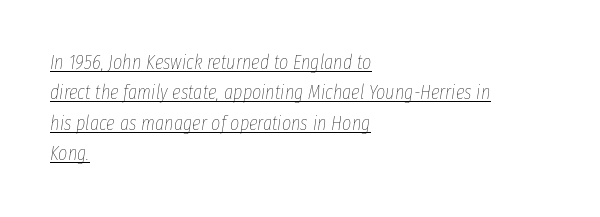
The block of text has a typical density, with ordinary space between rows. Letters have the restrained weight of plain body copy at most. Beneath each row of characters lies a ruled line. Style check: oblique. These lines stack with their left ends in a neat column.
